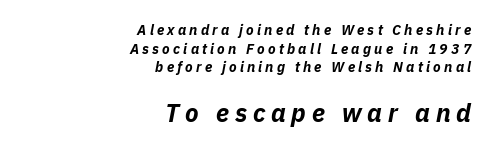
The image shows 25 px bold type, italic (leaning right); set right-aligned, normal line spacing (1.33x), unusually wide letter spacing (+0.23 em), not underlined; the second (bottom) block is 1.79x larger.
